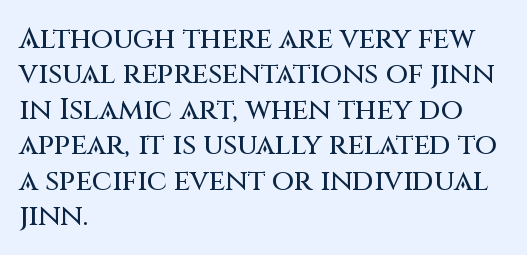
Q: Is the text italic (slanted)? A: No, it is upright.
Q: Is the typeface a serif or a sans-serif typeface? A: Sans-serif.
Q: Is the text underlined? A: No.
Q: How is the paragraph aligned? A: Left-aligned.
Q: Is the spacing between letters normal or unusually wide? A: Normal.
Q: Width (condensed, normal, or wide)? A: Normal.
Q: Stroke contrast? A: Medium.
Q: x-height? A: Large.
Q: Monospaced? A: No.
